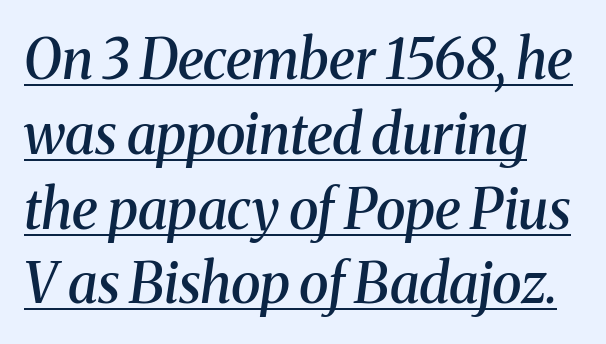
The image shows 55 px semibold serif type, italic (leaning right); set normal line spacing (1.36x), normal letter spacing, underlined; medium stroke contrast and a medium x-height.
